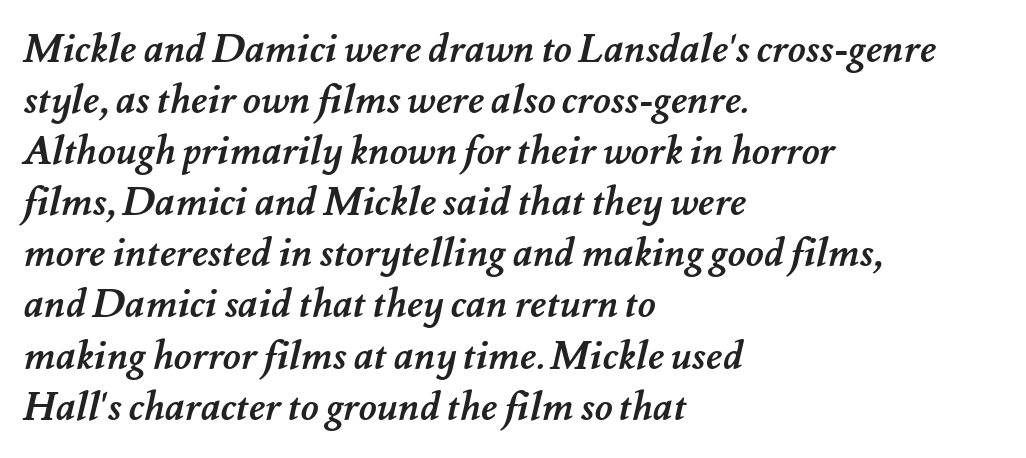
{"bold": "yes", "weight": "semibold", "width": "normal", "stroke_contrast": "medium", "x_height": "small", "monospaced": "no", "underline": "no", "align": "left", "line_spacing": "normal", "line_spacing_ratio": 1.31, "letter_spacing": "normal", "letter_spacing_em": 0.0, "glyph_px": 39}
